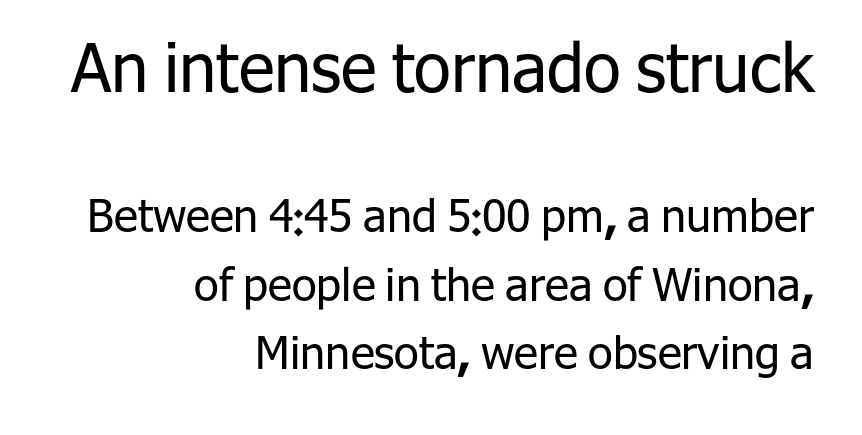
The image shows 67 px regular-weight sans-serif type, upright; set right-aligned, normal line spacing (1.52x), normal letter spacing, not underlined; the first (top) block is 1.49x larger; low stroke contrast and a medium x-height.
